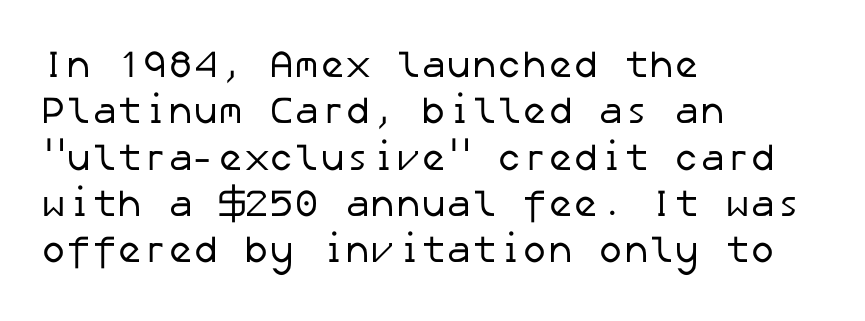
The image shows 38 px regular-weight sans-serif type; set left-aligned, line spacing 1.22x, normal letter spacing, not underlined; low stroke contrast and a medium x-height.
